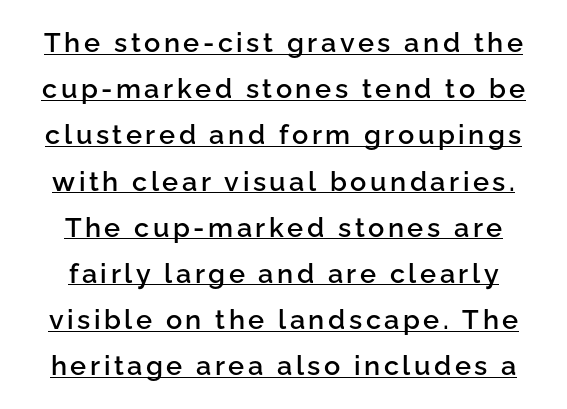
Italic: no, the glyphs are upright roman. Notice the strokes are somewhat thickened but not fully heavy: this is a semibold. This rendering uses center alignment, leaving both contours irregular but symmetric. This sample carries an underscore along the baseline area.
